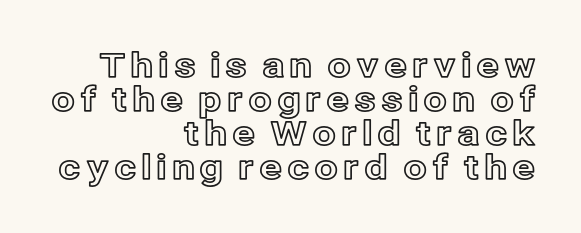
The image shows 34 px text type, upright; set right-aligned, tight line spacing (1.0x), not underlined; a medium x-height.
